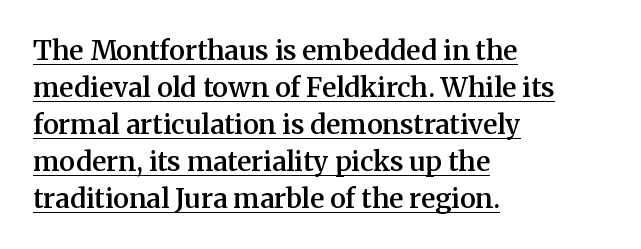
The image shows 27 px text type, upright; set left-aligned, normal line spacing (1.37x), normal letter spacing, underlined.
